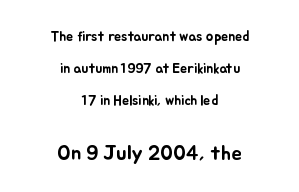
The image shows 21 px text type, upright; set centered, loose line spacing (2.3x), normal letter spacing, not underlined; the second (bottom) block is 1.5x larger.
